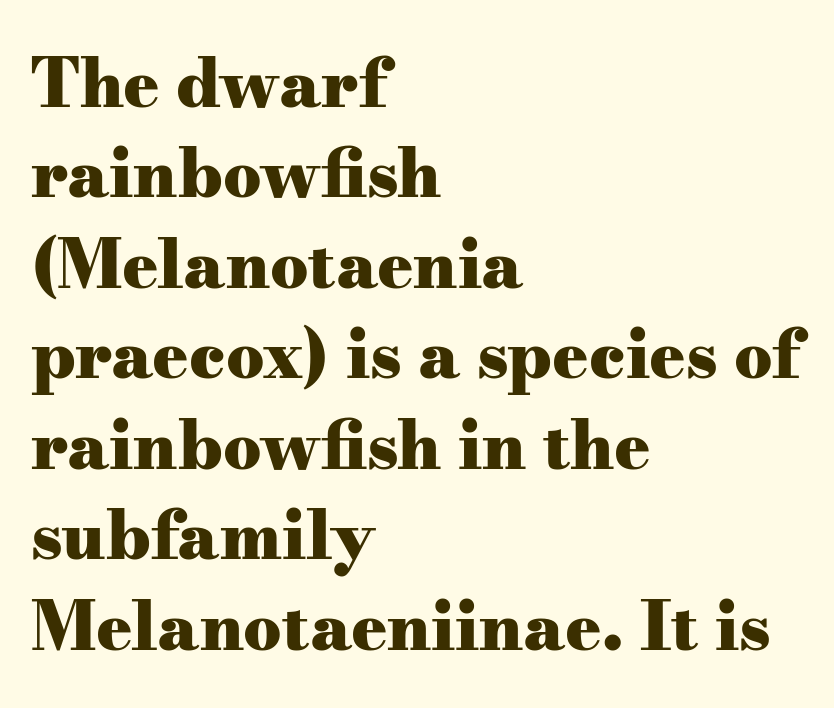
The image shows 67 px heavy, wide serif type, upright; set left-aligned, normal line spacing (1.35x), normal letter spacing, not underlined; medium stroke contrast and a small x-height.
